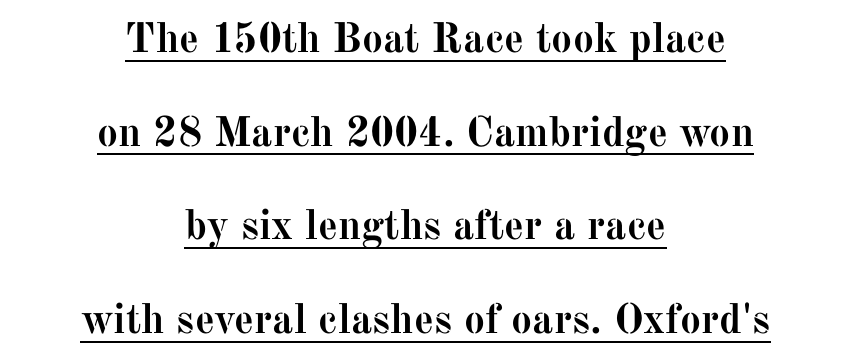
Set as a true bold cut, around the 700 mark. Character widths vary here, with narrow letters taking less room than wide ones. When letters stand straight like this, we call the style roman or upright. Inter-character spacing is left at the font's built-in metrics. The line-height multiplier appears high, well above default. Regarding serifs, this sample has them.
